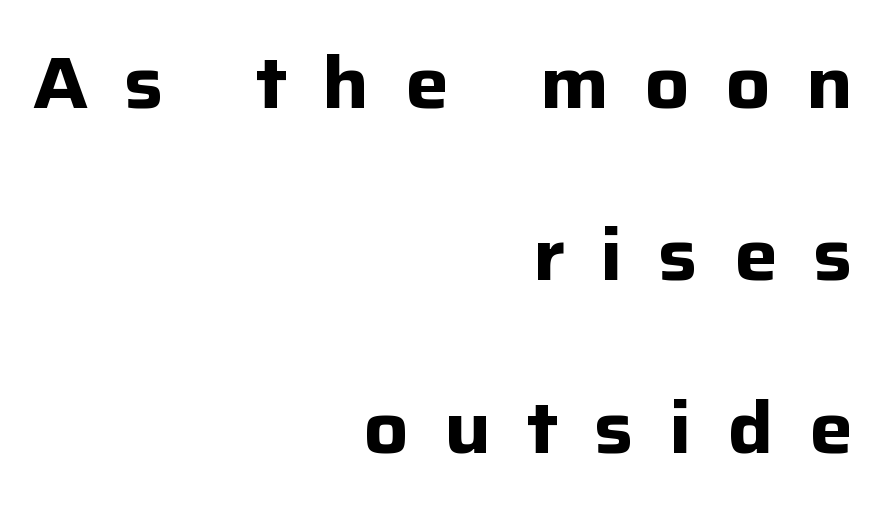
{"serif": "no", "italic": "no", "bold": "yes", "weight": "bold", "width": "normal", "stroke_contrast": "low", "x_height": "medium", "monospaced": "no", "underline": "no", "align": "right", "line_spacing": "loose", "line_spacing_ratio": 2.33, "letter_spacing": "wide", "letter_spacing_em": 0.48, "glyph_px": 74}
